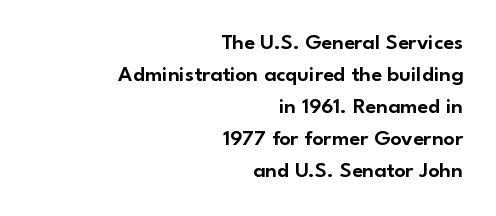
{"italic": "no", "underline": "no", "align": "right", "line_spacing": "normal", "line_spacing_ratio": 1.46, "letter_spacing": "normal", "letter_spacing_em": 0.0, "glyph_px": 22}
